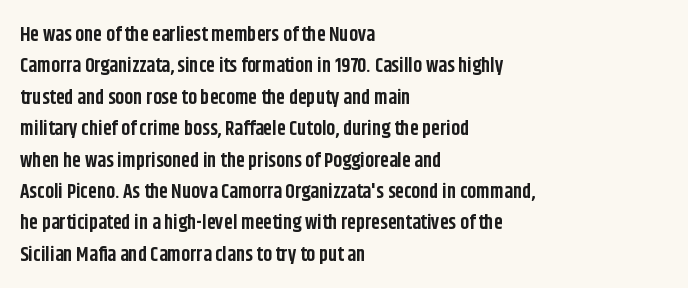
Q: Is the text bold? A: Yes.
Q: Is the text italic (slanted)? A: No, it is upright.
Q: Is the text underlined? A: No.
Q: How is the paragraph aligned? A: Left-aligned.
Q: Is the spacing between letters normal or unusually wide? A: Normal.
Q: Is the spacing between lines tight, normal or loose? A: Normal.
